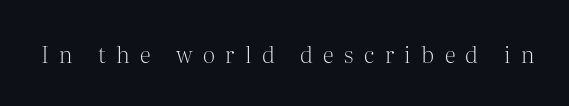
{"italic": "no", "bold": "no", "underline": "no", "letter_spacing": "wide", "letter_spacing_em": 0.45, "glyph_px": 23}
